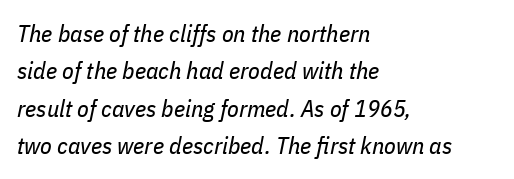
Q: Is the text bold? A: No.
Q: Is the text italic (slanted)? A: Yes, it leans right by about 11 degrees.
Q: Is the text underlined? A: No.
Q: How is the paragraph aligned? A: Left-aligned.
Q: Is the spacing between letters normal or unusually wide? A: Normal.
Q: Is the spacing between lines tight, normal or loose? A: Normal.
